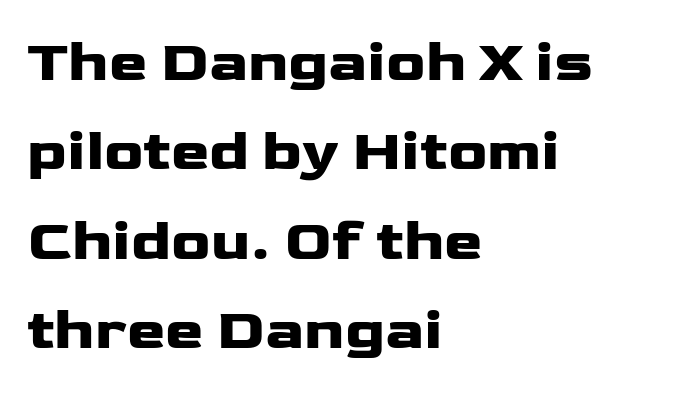
{"serif": "no", "italic": "no", "bold": "yes", "weight": "heavy", "width": "wide", "stroke_contrast": "low", "x_height": "medium", "monospaced": "no", "underline": "no", "align": "left", "line_spacing": "normal", "line_spacing_ratio": 1.54, "letter_spacing": "normal", "letter_spacing_em": 0.0, "glyph_px": 58}
